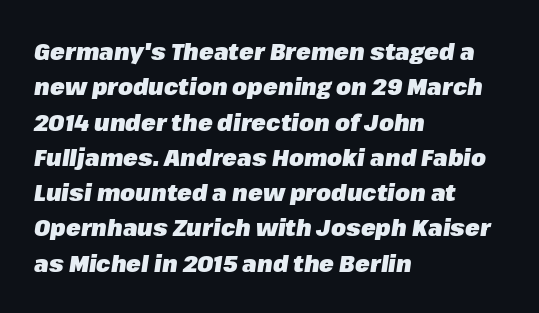
The image shows 24 px bold type, italic (leaning right); set left-aligned, normal line spacing (1.47x), normal letter spacing, not underlined.
